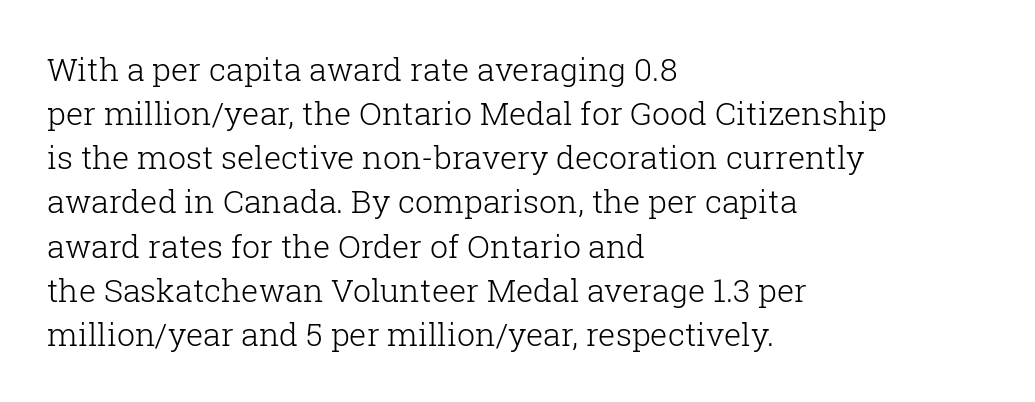
A quiet, ordinary-to-light weight characterises the typeface. Observe the ordinary spacing: letters are neighbours, not strangers. These lines sit exactly where default settings would place them. Varying glyph widths throughout — classic text-font behaviour. Upright lettering throughout.
